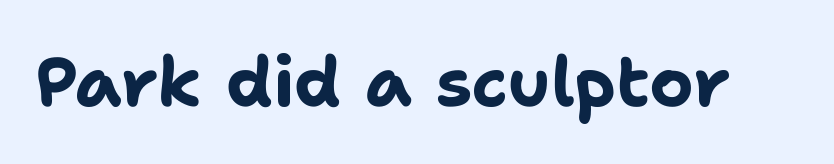
The image shows 69 px bold sans-serif type, upright; set normal letter spacing, not underlined; low stroke contrast and a medium x-height.
